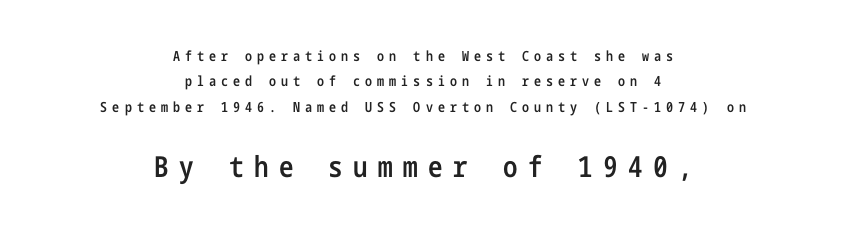
Caption: semibold face, moderately heavy strokes. Regarding serifs, this sample does without them. Caption: upper text group reduced, lower text group enlarged. This rendering features lettering with no underline. These lines have a slow, spaced-out rhythm from letter to letter.
